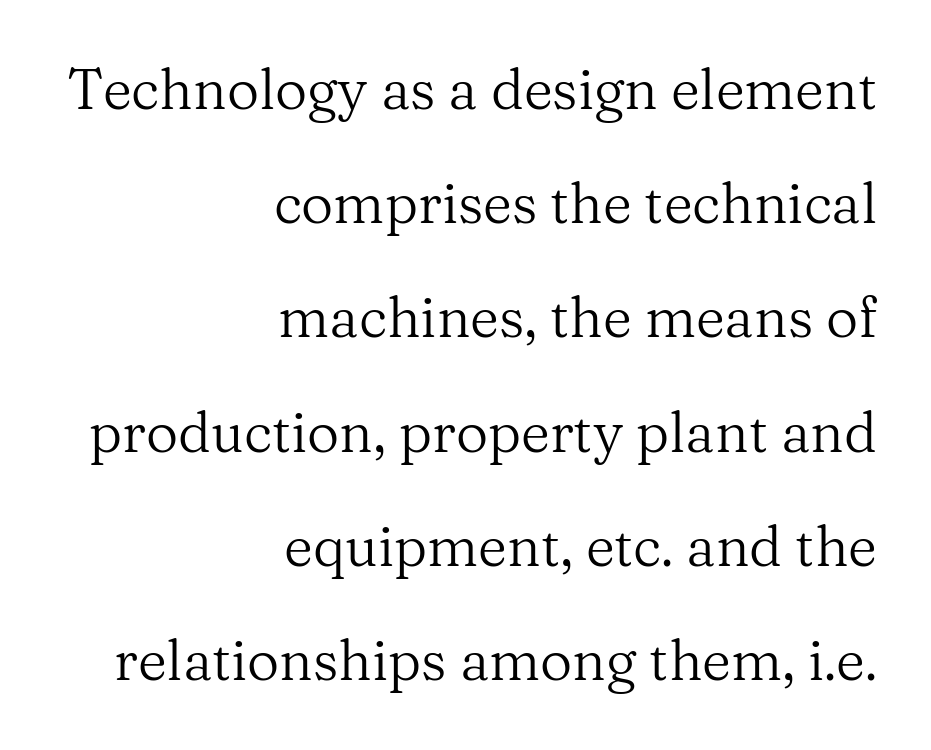
{"serif": "yes", "italic": "no", "bold": "no", "weight": "regular", "width": "normal", "stroke_contrast": "medium", "x_height": "medium", "monospaced": "no", "underline": "no", "align": "right", "line_spacing": "loose", "line_spacing_ratio": 2.04, "letter_spacing": "normal", "letter_spacing_em": 0.0, "glyph_px": 56}
